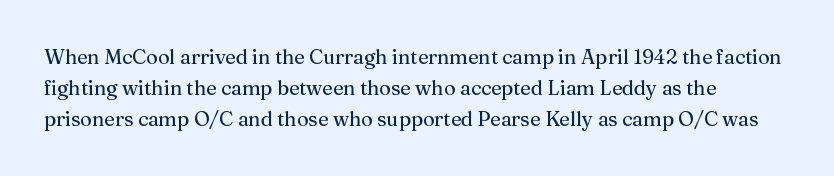
The image shows 20 px text type, upright; set normal line spacing (1.55x), normal letter spacing, not underlined.
